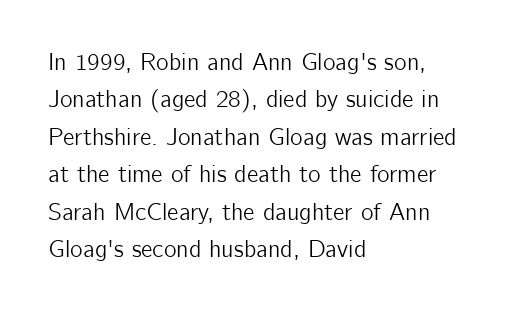
{"italic": "no", "underline": "no", "align": "left", "line_spacing": "normal", "line_spacing_ratio": 1.56, "letter_spacing": "normal", "letter_spacing_em": 0.0, "glyph_px": 24}
